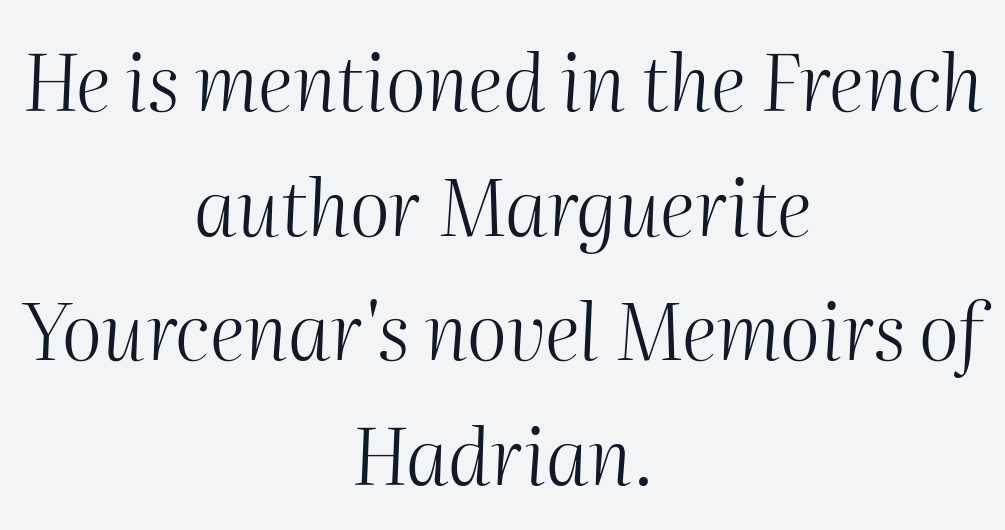
The image shows 77 px light type, italic (leaning right); set centered, normal line spacing (1.62x), normal letter spacing, not underlined; medium stroke contrast and a medium x-height.
